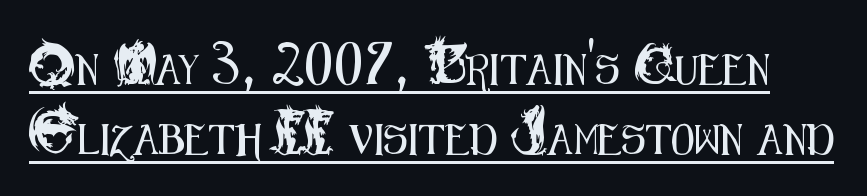
The image shows 30 px condensed sans-serif type, upright; set loose line spacing (2.32x), normal letter spacing, underlined; medium stroke contrast and a small x-height.
